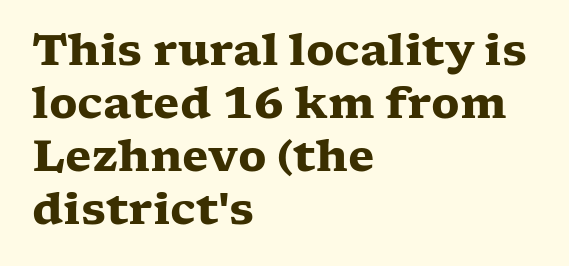
The image shows 43 px heavy, wide serif type, upright; set left-aligned, line spacing 1.23x, normal letter spacing, not underlined; low stroke contrast and a medium x-height.
